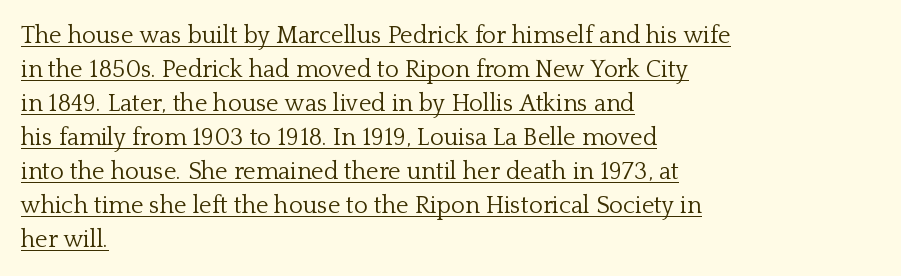
The image shows 24 px text type, upright; set left-aligned, normal line spacing (1.42x), normal letter spacing, underlined.
